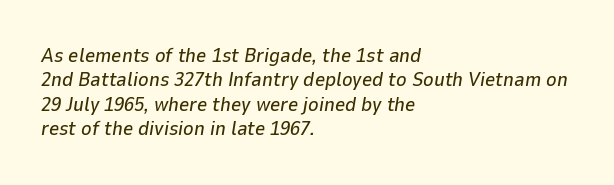
Q: Is the text italic (slanted)? A: Yes, it leans right by about 9 degrees.
Q: Is the text underlined? A: No.
Q: How is the paragraph aligned? A: Left-aligned.
Q: Is the spacing between letters normal or unusually wide? A: Normal.
